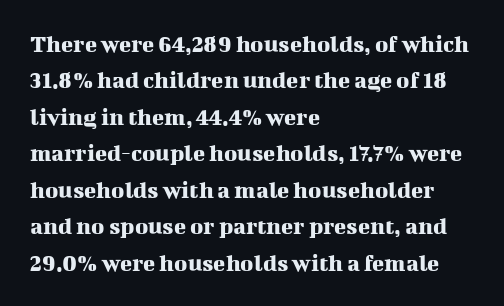
{"italic": "no", "underline": "no", "align": "left", "line_spacing": "normal", "line_spacing_ratio": 1.46, "letter_spacing": "normal", "letter_spacing_em": 0.0, "glyph_px": 25}
